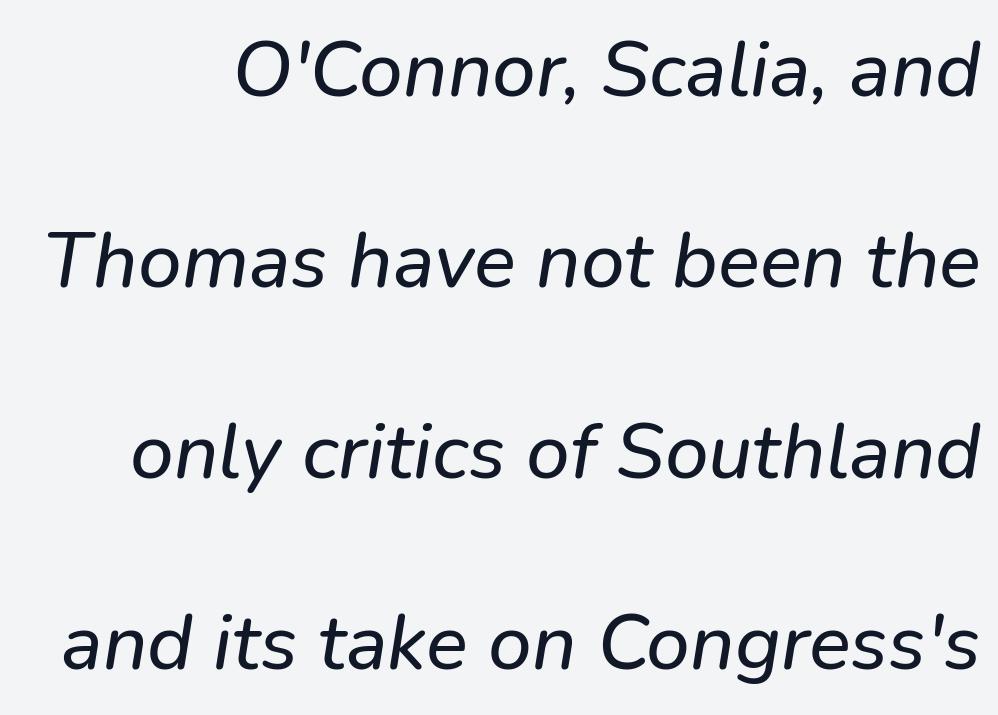
The image shows 78 px text type, italic (leaning right); set loose line spacing (2.45x), normal letter spacing, not underlined; low stroke contrast and a medium x-height.
